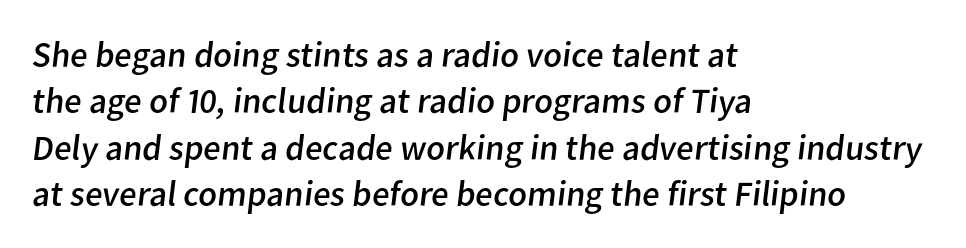
{"serif": "no", "bold": "no", "weight": "regular", "width": "normal", "stroke_contrast": "low", "x_height": "medium", "monospaced": "no", "underline": "no", "align": "left", "line_spacing": "normal", "line_spacing_ratio": 1.29, "letter_spacing": "normal", "letter_spacing_em": 0.0, "glyph_px": 36}
